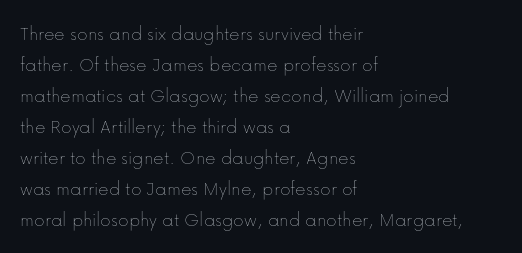
The face looks like a standard text weight, possibly lighter. The type is set solid horizontally, with unmodified tracking. The lettering stays uniformly vertical, giving the passage a roman look. Leading: standard. Casual observation: everything's shoved over to the left.
